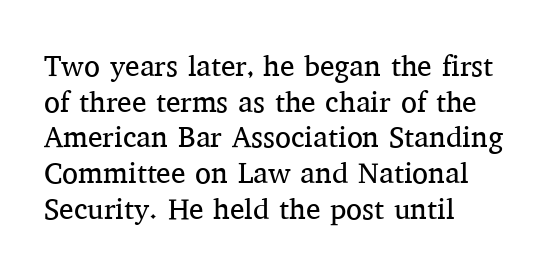
Q: Is the text bold? A: No.
Q: Is the text italic (slanted)? A: No, it is upright.
Q: Is the typeface a serif or a sans-serif typeface? A: Serif.
Q: Is the text underlined? A: No.
Q: How is the paragraph aligned? A: Left-aligned.
Q: Is the spacing between letters normal or unusually wide? A: Normal.
Q: Width (condensed, normal, or wide)? A: Normal.
Q: Stroke contrast? A: Medium.
Q: x-height? A: Medium.
Q: Monospaced? A: No.
